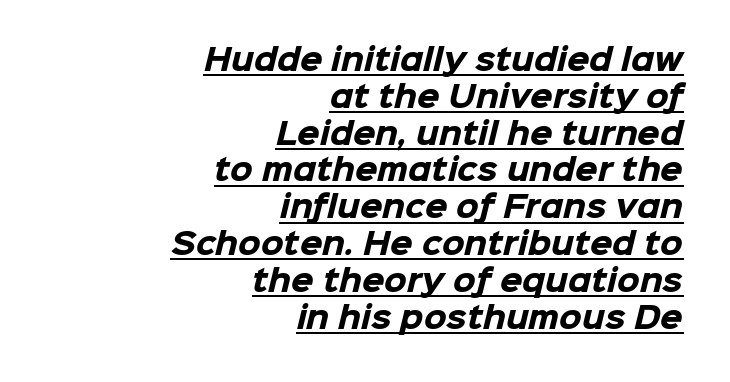
{"serif": "no", "bold": "yes", "weight": "heavy", "width": "normal", "stroke_contrast": "low", "x_height": "medium", "monospaced": "no", "underline": "yes", "align": "right", "line_spacing": "normal", "line_spacing_ratio": 1.27, "letter_spacing": "normal", "letter_spacing_em": 0.0, "glyph_px": 29}
